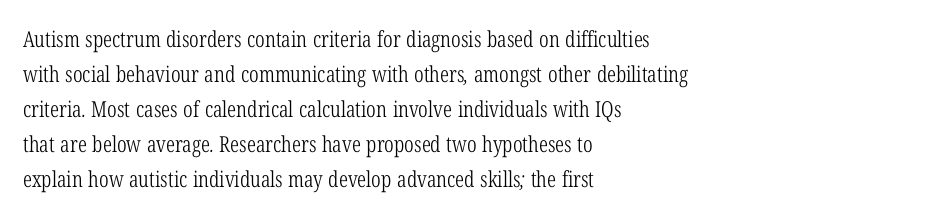
The image shows 22 px text type; set left-aligned, normal line spacing (1.59x), normal letter spacing, not underlined.
